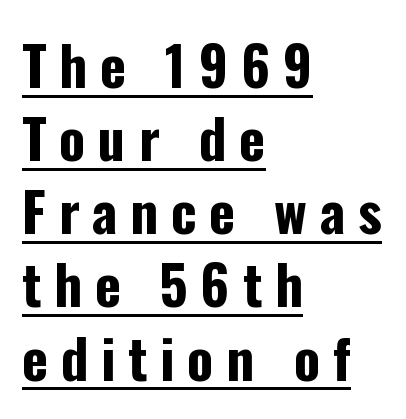
Q: Is the text bold? A: Yes.
Q: Is the text italic (slanted)? A: No, it is upright.
Q: Is the typeface a serif or a sans-serif typeface? A: Sans-serif.
Q: Is the text underlined? A: Yes.
Q: How is the paragraph aligned? A: Left-aligned.
Q: Is the spacing between letters normal or unusually wide? A: Unusually wide.
Q: Is the spacing between lines tight, normal or loose? A: Normal.
Q: Width (condensed, normal, or wide)? A: Condensed.
Q: Stroke contrast? A: Low.
Q: x-height? A: Medium.
Q: Monospaced? A: No.
